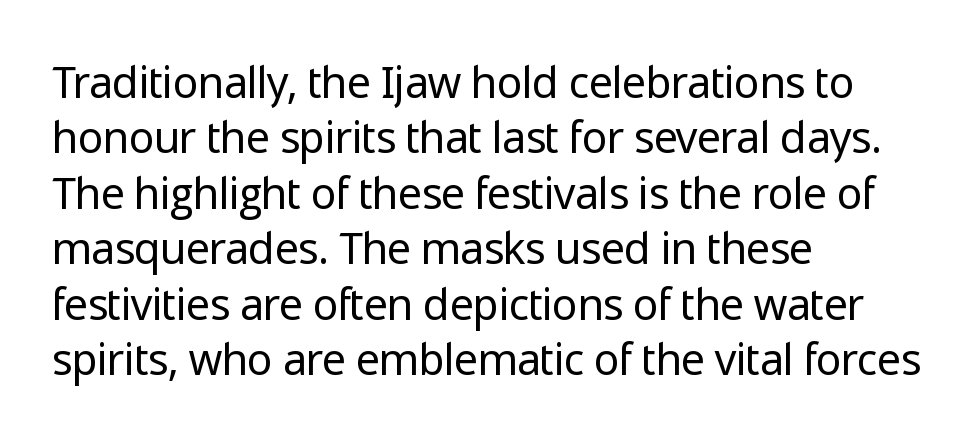
Q: Is the text bold? A: No.
Q: Is the text italic (slanted)? A: No, it is upright.
Q: Is the typeface a serif or a sans-serif typeface? A: Sans-serif.
Q: Is the text underlined? A: No.
Q: How is the paragraph aligned? A: Left-aligned.
Q: Is the spacing between letters normal or unusually wide? A: Normal.
Q: Is the spacing between lines tight, normal or loose? A: Normal.
Q: Width (condensed, normal, or wide)? A: Normal.
Q: Stroke contrast? A: Low.
Q: x-height? A: Medium.
Q: Monospaced? A: No.
